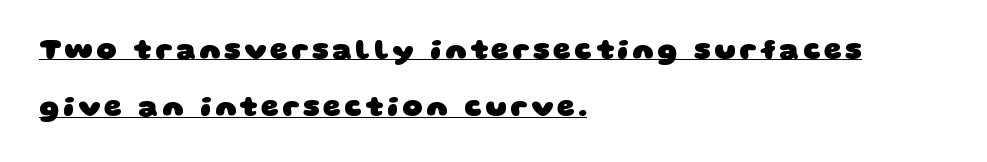
The image shows 28 px heavy, wide sans-serif type; set left-aligned, loose line spacing (2.05x), underlined; low stroke contrast and a large x-height.
